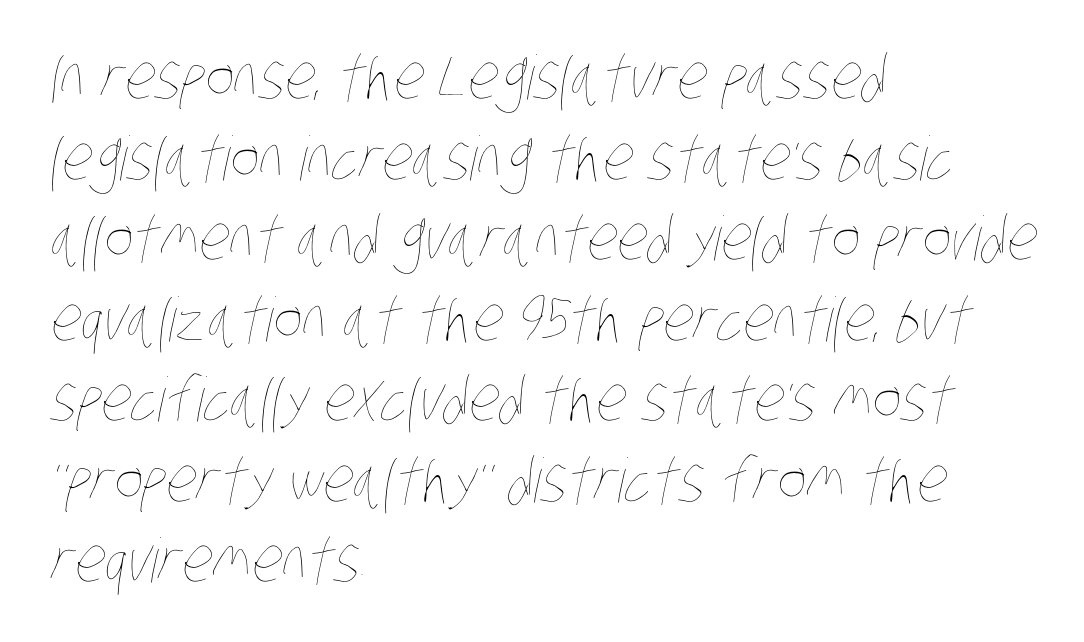
Q: Is the text bold? A: No.
Q: Is the text underlined? A: No.
Q: How is the paragraph aligned? A: Left-aligned.
Q: Is the spacing between letters normal or unusually wide? A: Normal.
Q: Is the spacing between lines tight, normal or loose? A: Normal.
Q: Width (condensed, normal, or wide)? A: Condensed.
Q: Stroke contrast? A: Low.
Q: x-height? A: Large.
Q: Monospaced? A: No.
